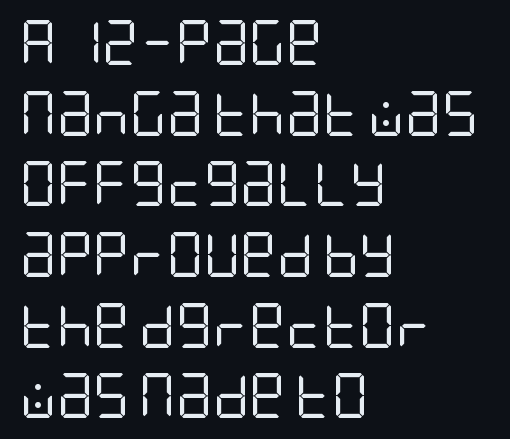
Q: Is the text bold? A: No.
Q: Is the text italic (slanted)? A: No, it is upright.
Q: Is the typeface a serif or a sans-serif typeface? A: Sans-serif.
Q: Is the text underlined? A: No.
Q: How is the paragraph aligned? A: Left-aligned.
Q: Is the spacing between letters normal or unusually wide? A: Normal.
Q: Is the spacing between lines tight, normal or loose? A: Normal.
Q: Width (condensed, normal, or wide)? A: Condensed.
Q: Stroke contrast? A: Low.
Q: x-height? A: Large.
